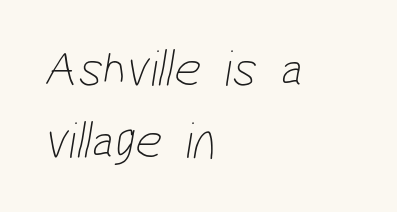
{"serif": "no", "bold": "no", "weight": "thin", "width": "condensed", "stroke_contrast": "low", "x_height": "medium", "monospaced": "no", "underline": "no", "align": "left", "line_spacing": "normal", "line_spacing_ratio": 1.35, "letter_spacing": "normal", "letter_spacing_em": 0.0, "glyph_px": 53}
